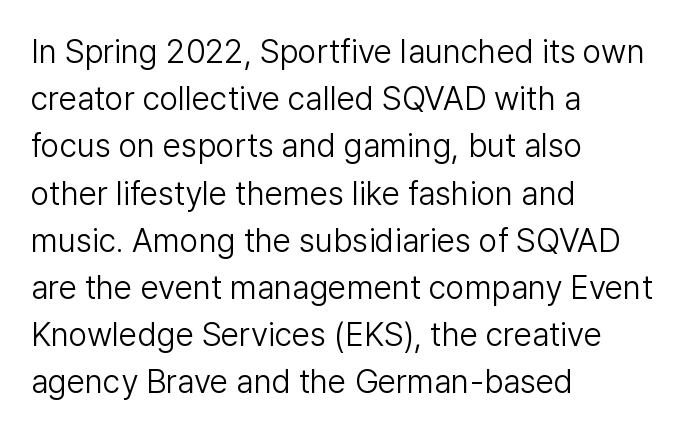
{"serif": "no", "italic": "no", "bold": "no", "weight": "light", "width": "normal", "stroke_contrast": "low", "x_height": "medium", "monospaced": "no", "underline": "no", "align": "left", "line_spacing": "normal", "line_spacing_ratio": 1.43, "letter_spacing": "normal", "letter_spacing_em": 0.0, "glyph_px": 33}
